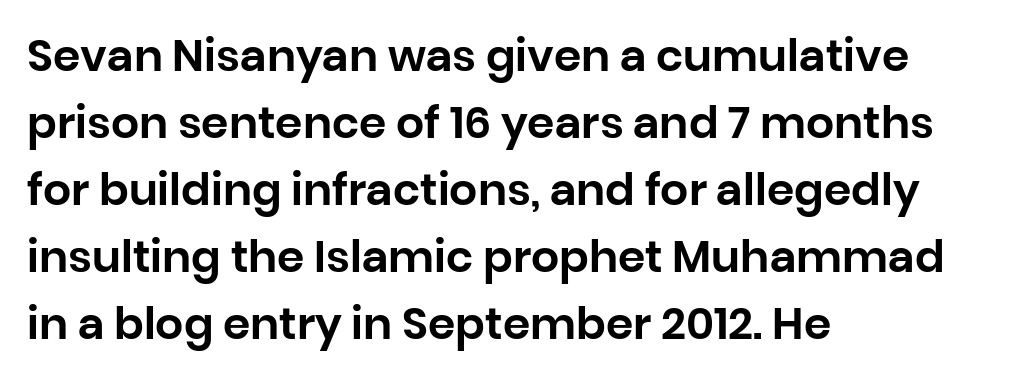
The letters sit at their default tracking, neither squeezed nor spread. Posture: vertical. The glyphs in this specimen are sans serif. Only glyphs here, with clear space below each row. Character widths vary here, with narrow letters taking less room than wide ones. A classic flush-left, rag-right setting is used for this passage.
